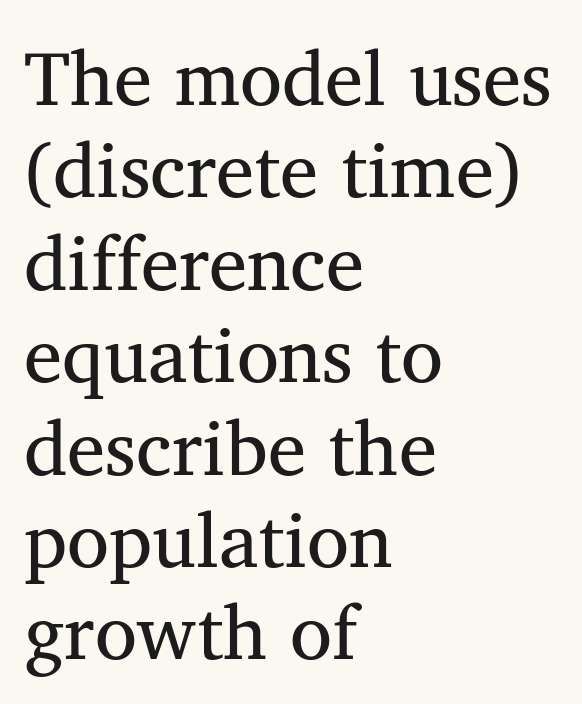
Spacing verdict: proportional, widths tailored to each character. No extra ink here — the face is not bold. Horizontally, the lines are justified to the leading edge only. In terms of letterform style, serifs are clearly present. The axis of the letterforms is exactly vertical.
